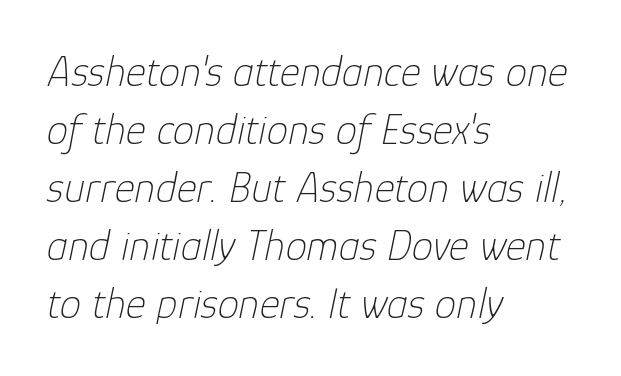
{"italic": "yes", "lean": "right", "slant_degrees": 12, "bold": "no", "weight": "thin", "width": "normal", "stroke_contrast": "low", "x_height": "medium", "monospaced": "no", "underline": "no", "align": "left", "line_spacing": "normal", "line_spacing_ratio": 1.35, "letter_spacing": "normal", "letter_spacing_em": 0.0, "glyph_px": 43}
